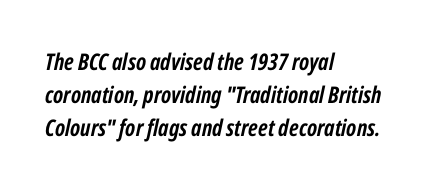
Q: Is the text bold? A: Yes.
Q: Is the text italic (slanted)? A: Yes, it leans right by about 12 degrees.
Q: Is the text underlined? A: No.
Q: How is the paragraph aligned? A: Left-aligned.
Q: Is the spacing between letters normal or unusually wide? A: Normal.
Q: Is the spacing between lines tight, normal or loose? A: Normal.
